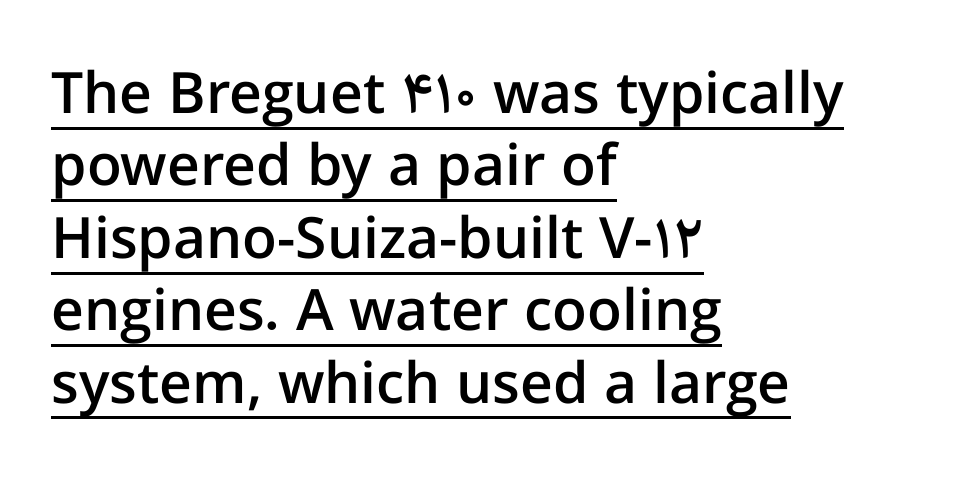
Layout note: lines flush left. Do the characters align in a grid? No, the font is proportional. Firm but not heavy-handed strokes: this text is semibold. The type is set solid horizontally, with unmodified tracking. A continuous stroke trails under the words, as in a hyperlink.
